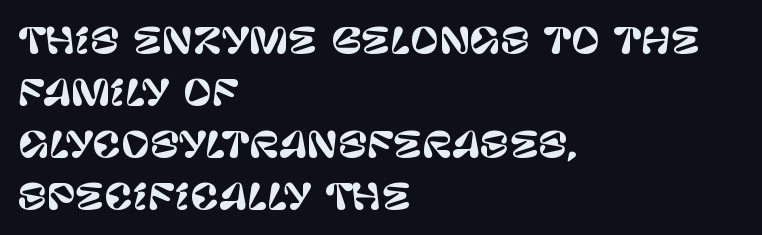
The rendering keeps characters at their native spacing. A normal amount of white space separates one row of letters from the next. Just letters on the line, the space beneath them empty. The glyphs in this specimen are sans serif.
